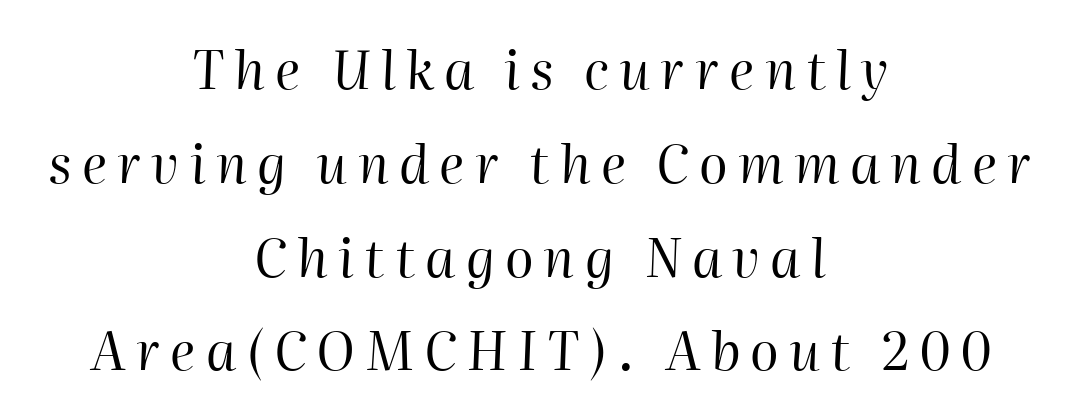
The image shows 53 px regular-weight type, italic (leaning right); set centered, line spacing 1.77x, not underlined; high stroke contrast and a medium x-height.
